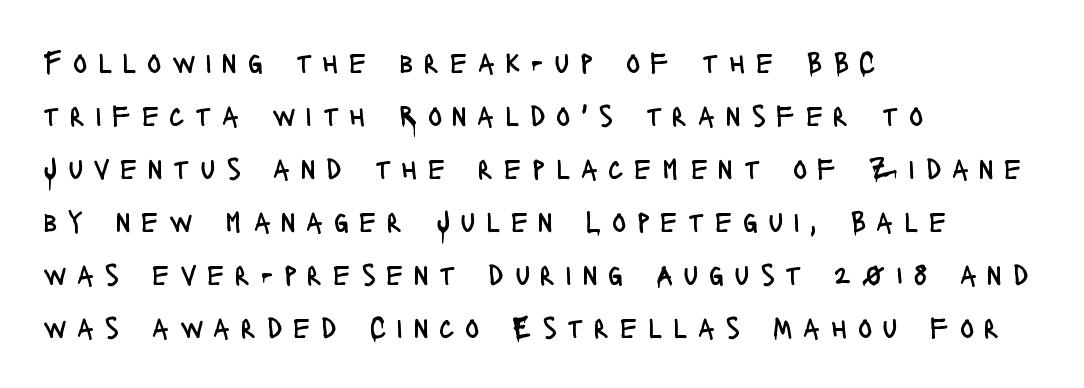
The text block is weighted toward the left margin, trailing off unevenly rightward. These lines were composed using upright roman letters. Note: no serifs on the glyphs. No heavy texture on the line: the type isn't bold. Tracking here is generous; glyphs stand well apart from one another.
